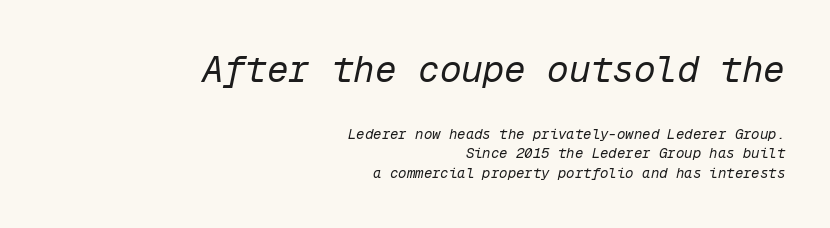
One-word summary of the alignment: right. Notice how the stems are inclined rather than vertical — that's the hallmark of italics. Plain, unruled lines of type. Look at the glyph heights: the upper group is clearly the bigger setting.
